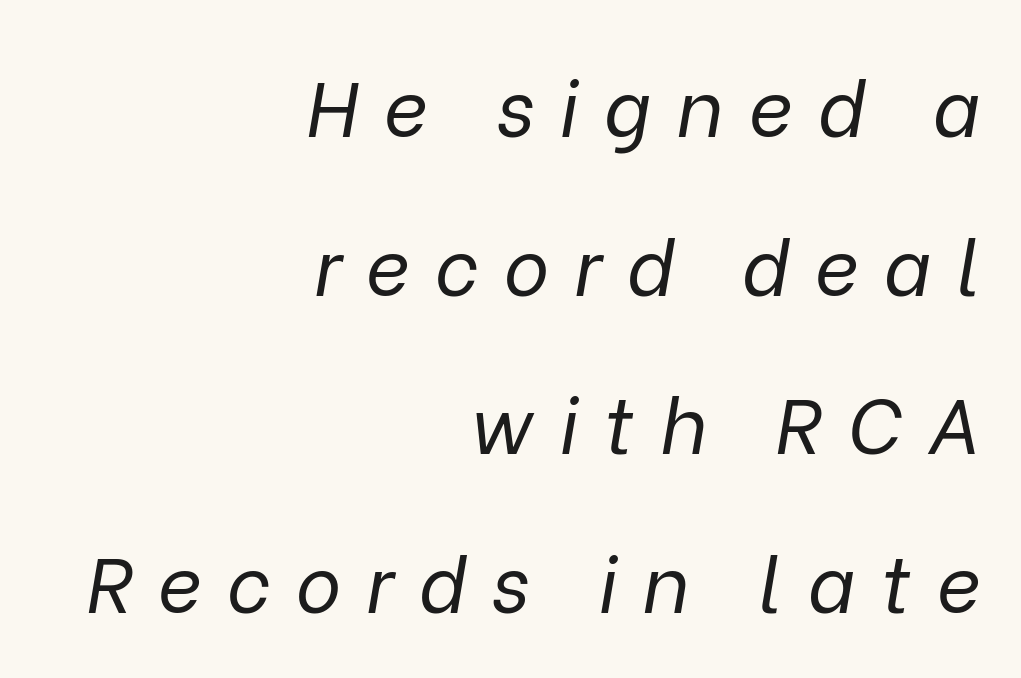
The image shows 77 px regular-weight type, italic (leaning right); set right-aligned, loose line spacing (2.06x), unusually wide letter spacing (+0.33 em), not underlined; low stroke contrast and a medium x-height.
